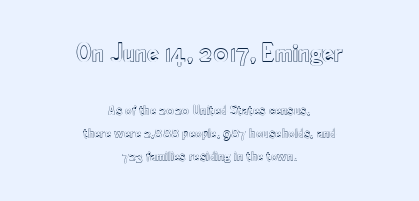
Q: Is the text italic (slanted)? A: No, it is upright.
Q: Is the text underlined? A: No.
Q: How is the paragraph aligned? A: Centered.
Q: Is the spacing between letters normal or unusually wide? A: Normal.
Q: Is the spacing between lines tight, normal or loose? A: Normal.
Q: Which block of text is set in a larger size, the first (top) or the second (bottom)? A: The first (top) one.
